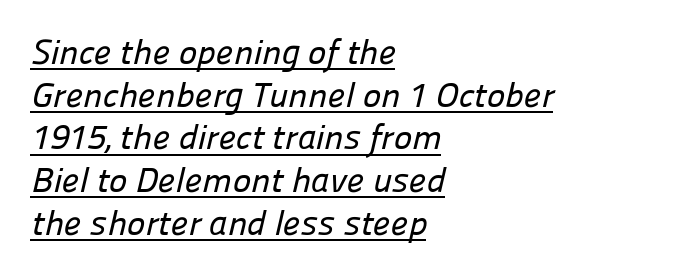
Q: Is the typeface a serif or a sans-serif typeface? A: Sans-serif.
Q: Is the text underlined? A: Yes.
Q: How is the paragraph aligned? A: Left-aligned.
Q: Is the spacing between letters normal or unusually wide? A: Normal.
Q: Width (condensed, normal, or wide)? A: Normal.
Q: Stroke contrast? A: Low.
Q: x-height? A: Medium.
Q: Monospaced? A: No.
